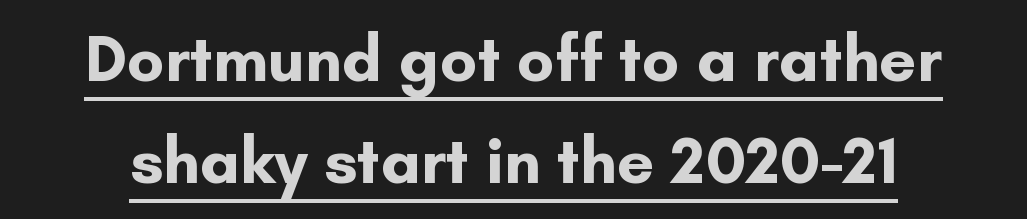
The image shows 66 px bold sans-serif type, upright; set normal line spacing (1.55x), normal letter spacing, underlined; low stroke contrast and a small x-height.
